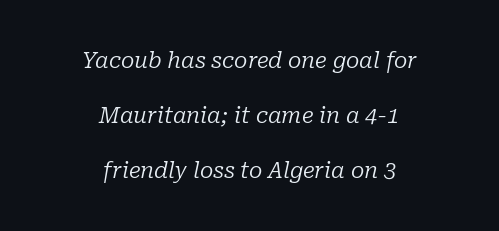
Vertical spacing — loose. Between one letter and the next there's only the usual sliver of space. Reading down the block, each line starts at a different indent, mirrored at its end. A quiet, ordinary-to-light weight characterises the typeface.
